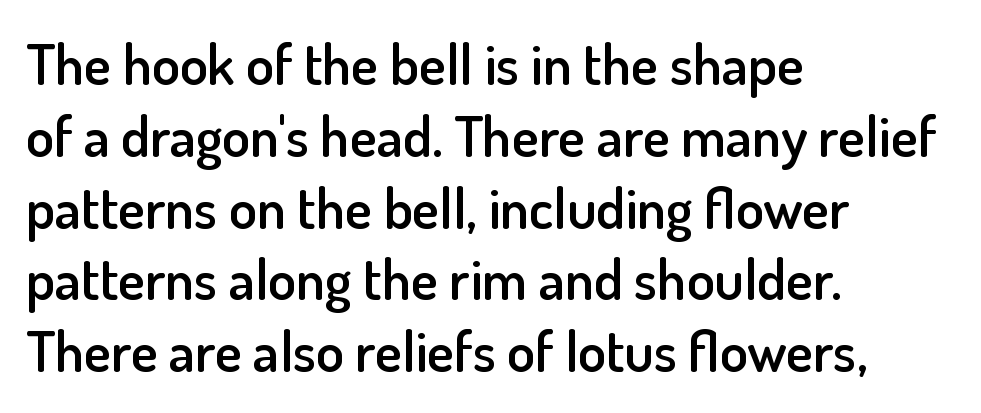
The image shows 57 px semibold sans-serif type, upright; set left-aligned, normal line spacing (1.26x), normal letter spacing, not underlined; low stroke contrast and a small x-height.
